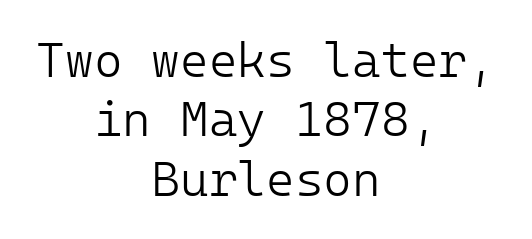
{"serif": "no", "italic": "no", "bold": "no", "weight": "light", "width": "normal", "stroke_contrast": "low", "x_height": "medium", "underline": "no", "align": "center", "line_spacing_ratio": 1.21, "letter_spacing": "normal", "letter_spacing_em": 0.0, "glyph_px": 49}
